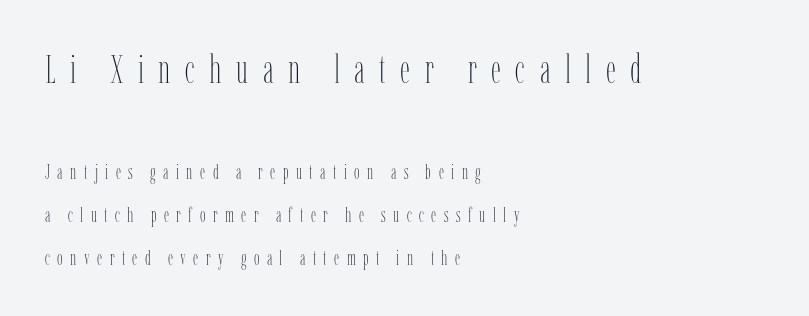
On a weight scale, this lands at 450 or below. Does extra space separate the letters? Yes, quite a lot of it. If you drew a ruler down the left edge, every line would touch it. No italicization has been applied; the sample stays upright. You could not count columns in this text — the font is proportionally spaced. This block would shrink considerably if given ordinary leading; it's expanded now.
